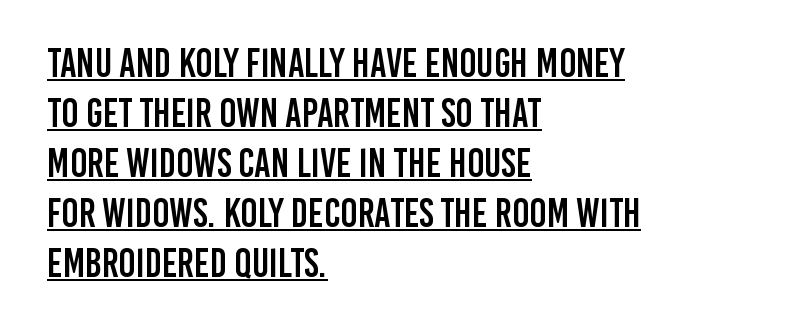
This sample keeps an unexceptional amount of space between lines. Character widths vary here, with narrow letters taking less room than wide ones. This rendering leaves character spacing at its baseline value. Every word sits above its own underline.
